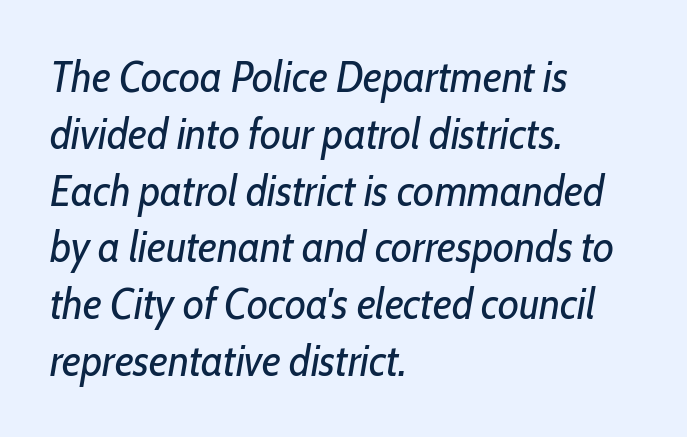
{"italic": "yes", "lean": "right", "slant_degrees": 10, "bold": "no", "weight": "regular", "width": "condensed", "stroke_contrast": "low", "x_height": "medium", "monospaced": "no", "underline": "no", "align": "left", "line_spacing": "normal", "line_spacing_ratio": 1.32, "letter_spacing": "normal", "letter_spacing_em": 0.0, "glyph_px": 43}
